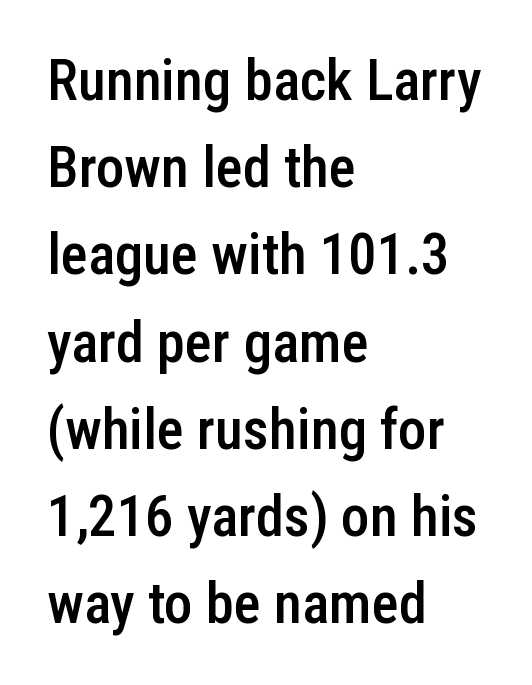
The image shows 57 px semibold, condensed sans-serif type, upright; set left-aligned, normal line spacing (1.53x), normal letter spacing, not underlined; low stroke contrast and a medium x-height.
